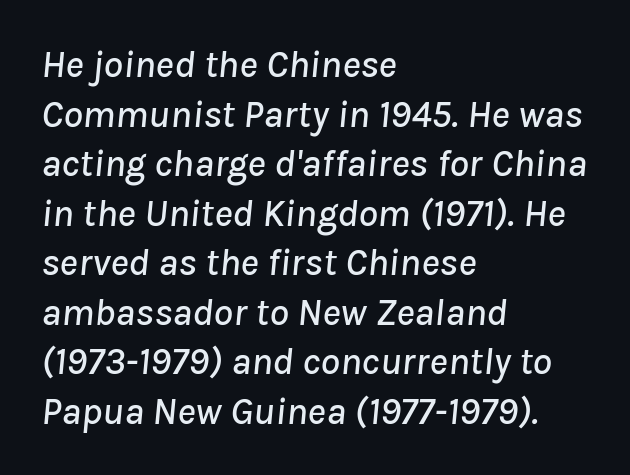
The image shows 39 px text type, italic (leaning right); set left-aligned, normal line spacing (1.27x), normal letter spacing, not underlined; low stroke contrast and a medium x-height.
